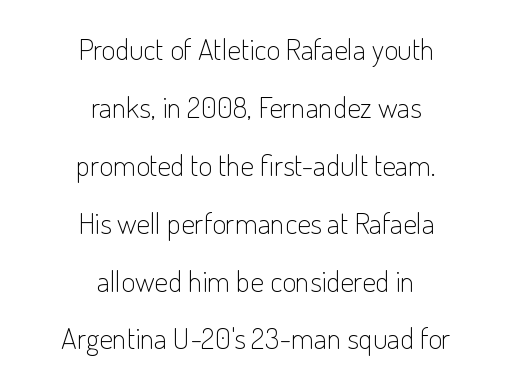
The image shows 30 px light, condensed sans-serif type, upright; set centered, loose line spacing (1.93x), normal letter spacing, not underlined; low stroke contrast and a small x-height.
